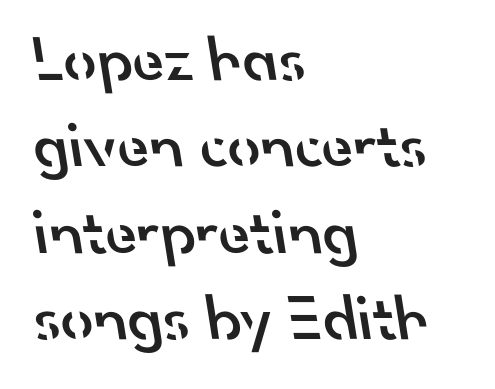
The image shows 65 px semibold sans-serif type; set left-aligned, normal line spacing (1.33x), normal letter spacing, not underlined; low stroke contrast and a small x-height.
